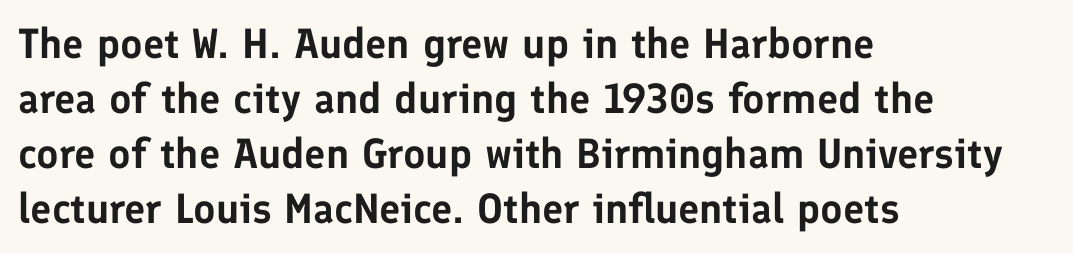
The image shows 42 px sans-serif type, upright; set left-aligned, normal line spacing (1.31x), normal letter spacing, not underlined; low stroke contrast and a medium x-height.
